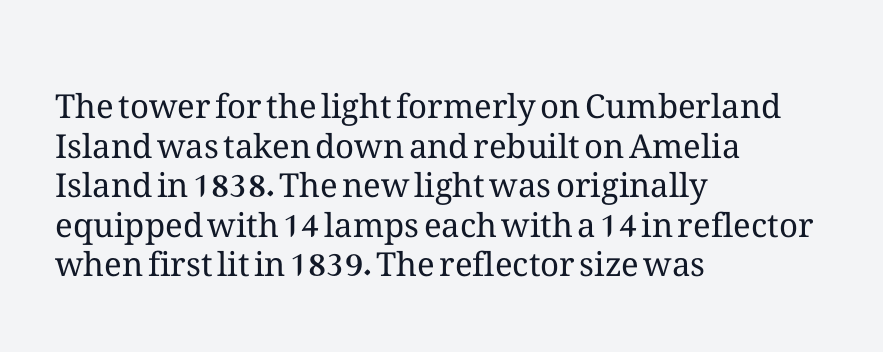
A bare baseline throughout the passage. You could not count columns in this text — the font is proportionally spaced. Each word holds together tightly as a unit, with standard inter-letter gaps. The setting favours the left margin, as ordinary paragraphs usually do. The letters look calm and open, with moderate or lighter stems.
